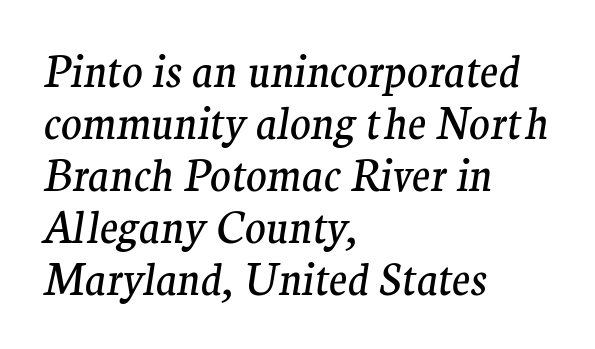
Each letter keeps its own natural width here, so spacing adapts to shape. Alignment: flush left. The axis of the letterforms is tilted away from vertical. Regarding serifs, this sample has them.
